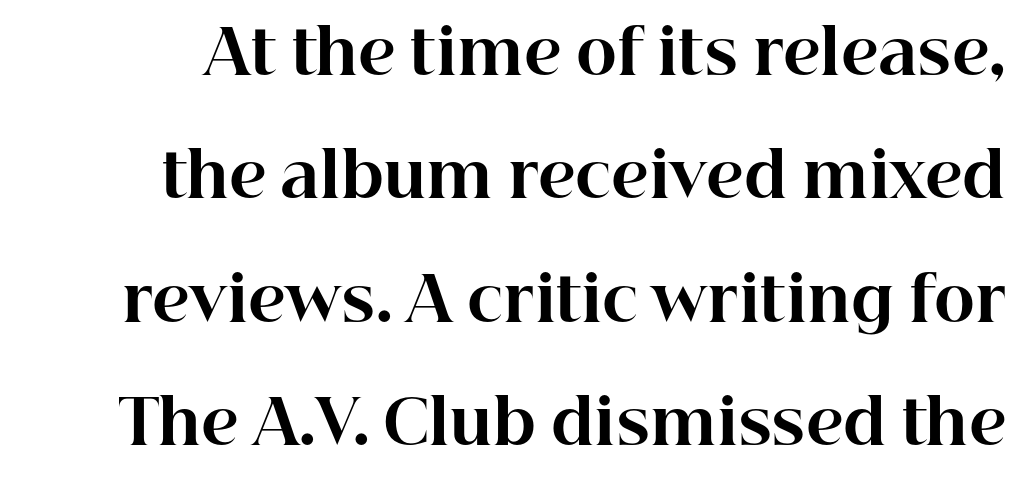
Successive baselines arrive slowly, with a big drop between each. Decoration check: the copy has no underline. Do the characters align in a grid? No, the font is proportional. A serif font was chosen for this passage. The rendering uses a bold face; every stroke is thick and dark.
